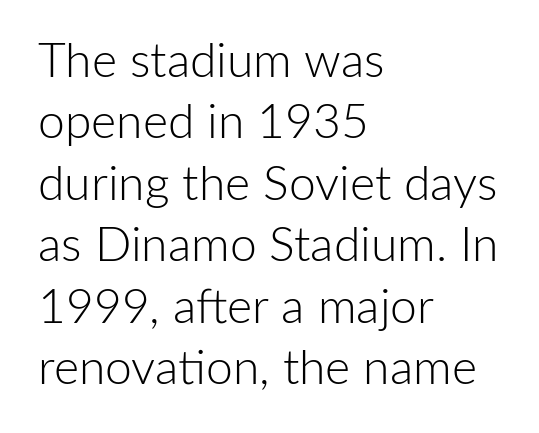
The image shows 48 px light sans-serif type, upright; set left-aligned, normal line spacing (1.28x), normal letter spacing, not underlined; low stroke contrast and a medium x-height.
